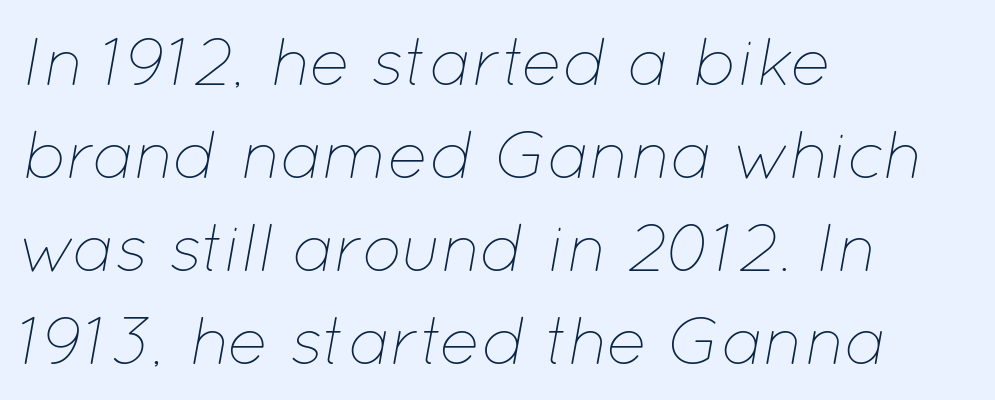
{"italic": "yes", "lean": "right", "slant_degrees": 12, "bold": "no", "weight": "thin", "width": "normal", "stroke_contrast": "low", "x_height": "medium", "monospaced": "no", "underline": "no", "align": "left", "line_spacing": "normal", "line_spacing_ratio": 1.37, "letter_spacing": "normal", "letter_spacing_em": 0.0, "glyph_px": 68}
